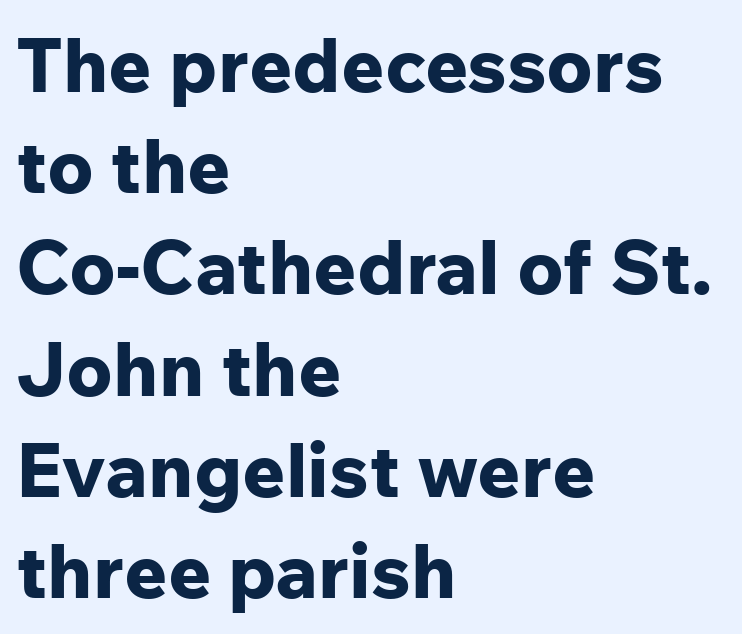
{"serif": "no", "italic": "no", "bold": "yes", "weight": "bold", "width": "normal", "stroke_contrast": "low", "x_height": "medium", "monospaced": "no", "underline": "no", "align": "left", "line_spacing": "normal", "line_spacing_ratio": 1.35, "letter_spacing": "normal", "letter_spacing_em": 0.0, "glyph_px": 75}
